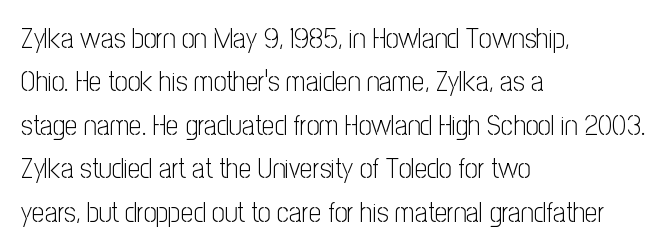
Q: Is the text bold? A: No.
Q: Is the text italic (slanted)? A: No, it is upright.
Q: Is the typeface a serif or a sans-serif typeface? A: Sans-serif.
Q: Is the text underlined? A: No.
Q: How is the paragraph aligned? A: Left-aligned.
Q: Is the spacing between letters normal or unusually wide? A: Normal.
Q: Is the spacing between lines tight, normal or loose? A: Normal.
Q: Width (condensed, normal, or wide)? A: Condensed.
Q: Stroke contrast? A: Low.
Q: x-height? A: Medium.
Q: Monospaced? A: No.
